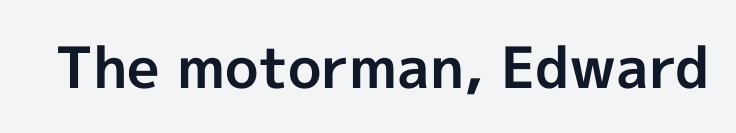
Note the varied advance widths — an 'i' is clearly narrower than an 'm'. The lettering holds an erect, upright posture throughout. Just letters on the line, the space beneath them empty. This sample uses a sans-serif face. These lines keep a tight, regular rhythm from letter to letter.
